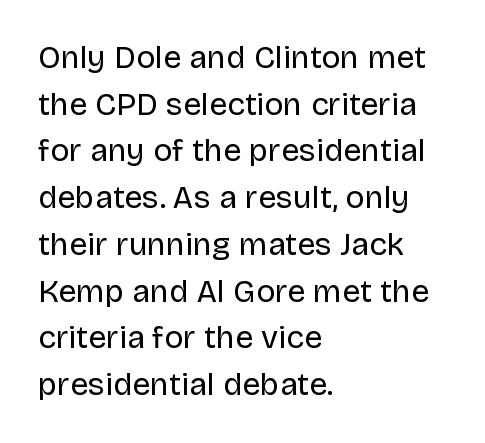
Q: Is the text bold? A: No.
Q: Is the text italic (slanted)? A: No, it is upright.
Q: Is the typeface a serif or a sans-serif typeface? A: Sans-serif.
Q: Is the text underlined? A: No.
Q: How is the paragraph aligned? A: Left-aligned.
Q: Is the spacing between letters normal or unusually wide? A: Normal.
Q: Is the spacing between lines tight, normal or loose? A: Normal.
Q: Width (condensed, normal, or wide)? A: Normal.
Q: Stroke contrast? A: Low.
Q: x-height? A: Large.
Q: Monospaced? A: No.
